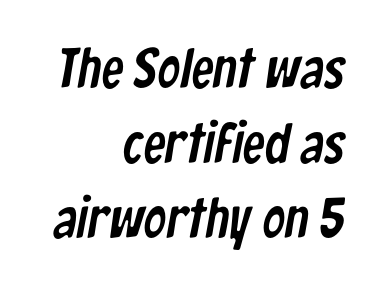
The image shows 56 px condensed sans-serif type; set right-aligned, normal line spacing (1.34x), normal letter spacing, not underlined; low stroke contrast and a medium x-height.
